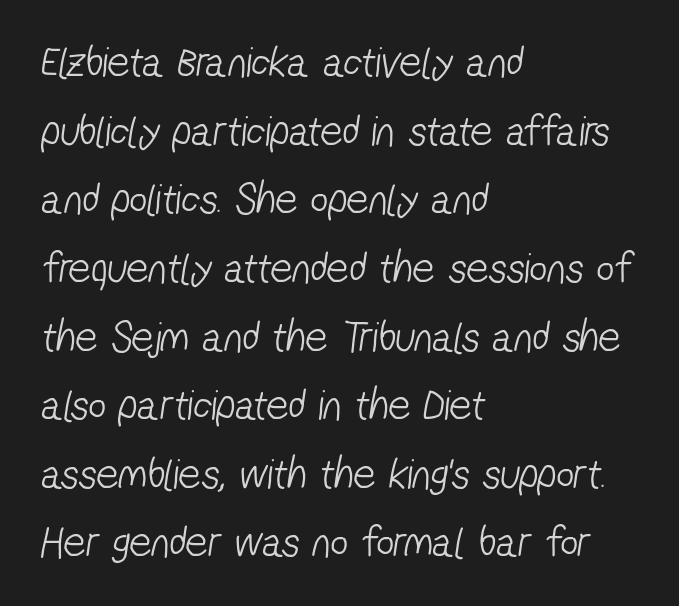
The image shows 44 px light, condensed sans-serif type; set left-aligned, normal line spacing (1.56x), normal letter spacing, not underlined; low stroke contrast and a medium x-height.
